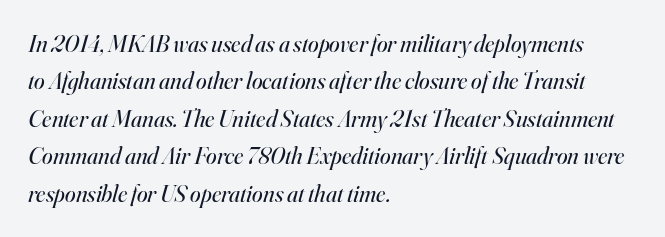
{"italic": "yes", "lean": "right", "slant_degrees": 16, "bold": "no", "underline": "no", "align": "left", "line_spacing": "normal", "line_spacing_ratio": 1.56, "letter_spacing": "normal", "letter_spacing_em": 0.0, "glyph_px": 24}
